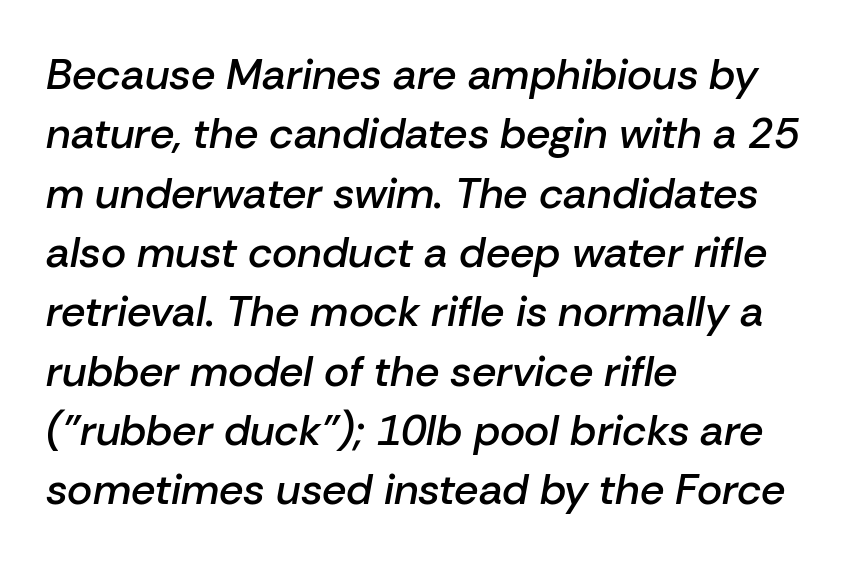
{"italic": "yes", "lean": "right", "slant_degrees": 10, "bold": "semi", "weight": "semibold", "width": "normal", "stroke_contrast": "low", "x_height": "medium", "monospaced": "no", "underline": "no", "align": "left", "line_spacing": "normal", "line_spacing_ratio": 1.38, "letter_spacing": "normal", "letter_spacing_em": 0.0, "glyph_px": 43}
